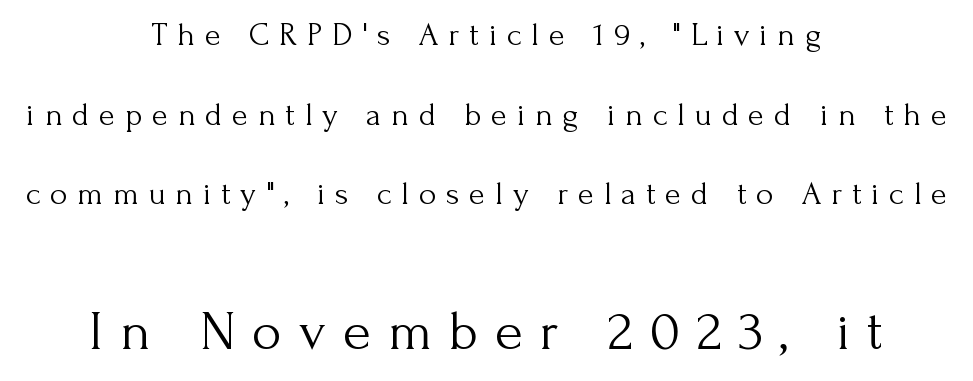
{"serif": "yes", "italic": "no", "bold": "no", "weight": "light", "width": "normal", "stroke_contrast": "medium", "x_height": "small", "monospaced": "no", "underline": "no", "align": "center", "line_spacing": "loose", "line_spacing_ratio": 2.41, "letter_spacing": "wide", "letter_spacing_em": 0.3, "larger_block": "second", "size_ratio": 1.73, "glyph_px": 57}
